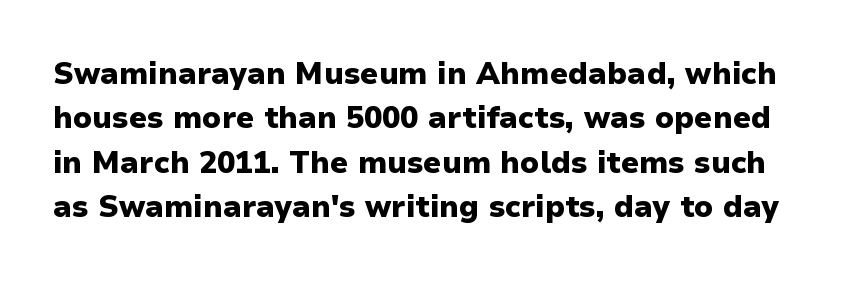
{"serif": "no", "italic": "no", "bold": "yes", "weight": "heavy", "width": "normal", "stroke_contrast": "low", "x_height": "medium", "monospaced": "no", "underline": "no", "line_spacing": "normal", "line_spacing_ratio": 1.48, "letter_spacing": "normal", "letter_spacing_em": 0.0, "glyph_px": 30}
